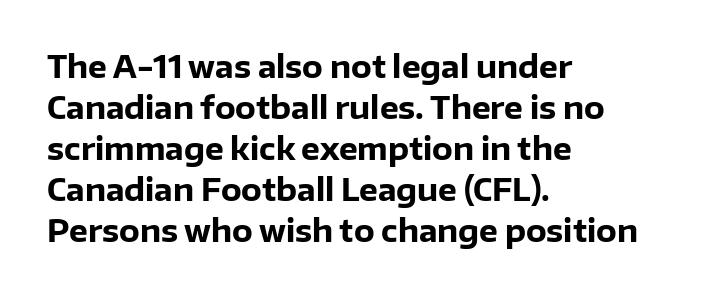
Casual observation: everything's shoved over to the left. The letters advance in unequal steps, a hallmark of proportional type. The axis of the letterforms is exactly vertical. The font family rendered here belongs to the sans-serif group. Spacing between characters is what you'd get straight out of the box.
